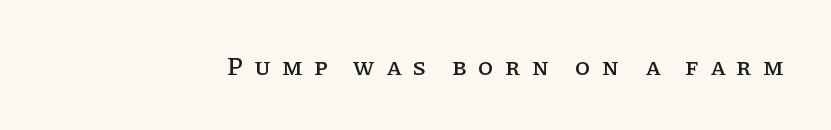
Beneath every word, the page is bare. Quick note: not italic, upright. This rendering widens character spacing well past its baseline value.
